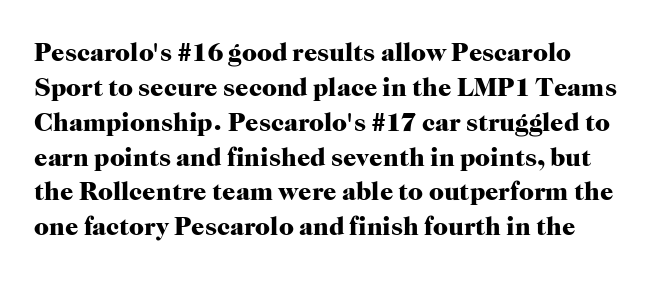
The baseline area is clear. The lines in this sample share a left origin and differ only in where they stop. The type is set solid horizontally, with unmodified tracking. Compared with typical paragraphs, the rows here are spaced about the same. Thick stems and heavy bowls — unmistakably bold. Ascenders rise straight up at ninety degrees.
